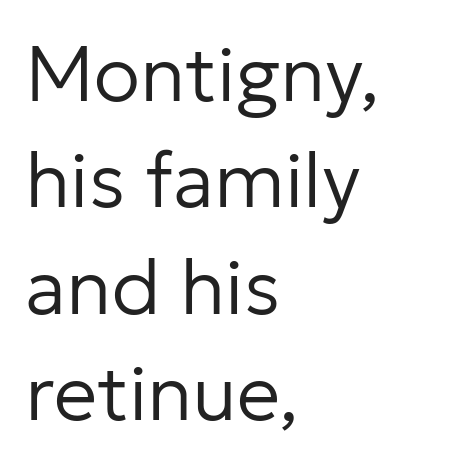
{"serif": "no", "italic": "no", "bold": "no", "weight": "regular", "width": "normal", "stroke_contrast": "low", "x_height": "medium", "monospaced": "no", "underline": "no", "align": "left", "line_spacing": "normal", "line_spacing_ratio": 1.38, "letter_spacing": "normal", "letter_spacing_em": 0.0, "glyph_px": 77}
